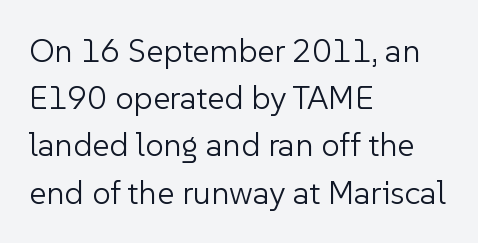
Q: Is the text bold? A: No.
Q: Is the text italic (slanted)? A: No, it is upright.
Q: Is the typeface a serif or a sans-serif typeface? A: Sans-serif.
Q: Is the text underlined? A: No.
Q: How is the paragraph aligned? A: Left-aligned.
Q: Is the spacing between letters normal or unusually wide? A: Normal.
Q: Is the spacing between lines tight, normal or loose? A: Normal.
Q: Width (condensed, normal, or wide)? A: Normal.
Q: Stroke contrast? A: Low.
Q: x-height? A: Medium.
Q: Monospaced? A: No.
